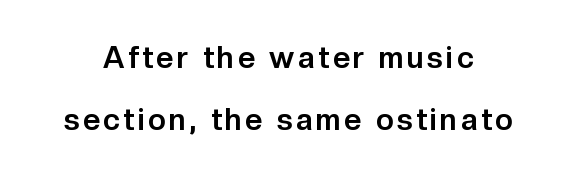
Q: Is the text bold? A: Yes.
Q: Is the text italic (slanted)? A: No, it is upright.
Q: Is the typeface a serif or a sans-serif typeface? A: Sans-serif.
Q: Is the text underlined? A: No.
Q: Is the spacing between lines tight, normal or loose? A: Loose.
Q: Width (condensed, normal, or wide)? A: Normal.
Q: Stroke contrast? A: Low.
Q: x-height? A: Medium.
Q: Monospaced? A: No.
